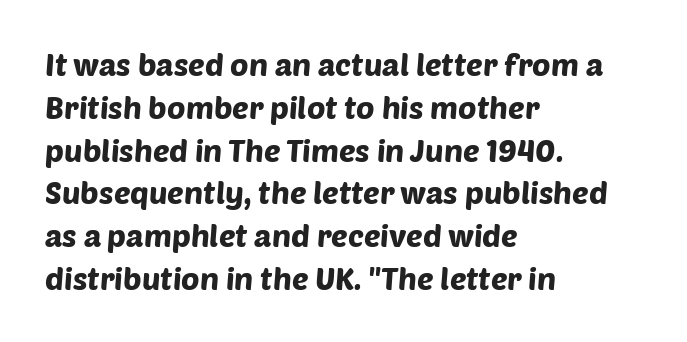
Leading: standard. This sample uses a sans-serif face. Honestly, the letter spacing is just normal — you wouldn't notice it. Underlining? Definitely not there. Looks like regular typesetting: each glyph gets only the width it needs. Horizontal alignment here is leftward, the default for most running prose.
